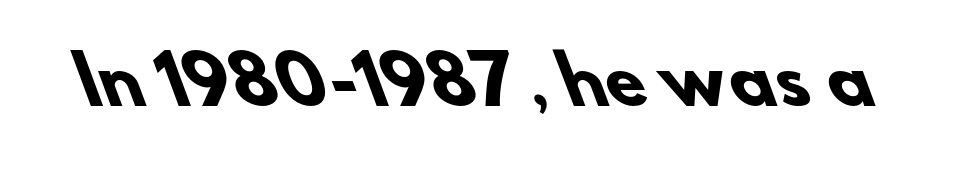
Look at the bottom of the vertical strokes: they stop flat, with no serifs. Character widths vary here, with narrow letters taking less room than wide ones. Rule under the text: the space is simply empty. The letters are bold, with thick, heavy strokes. Caption: standard tracking, unaltered.
